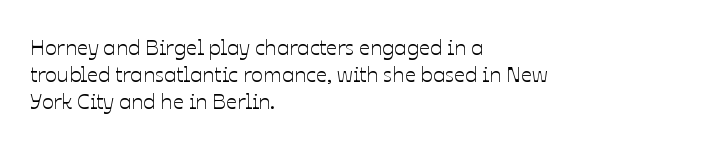
{"italic": "no", "underline": "no", "align": "left", "line_spacing_ratio": 1.22, "letter_spacing": "normal", "letter_spacing_em": 0.0, "glyph_px": 22}
